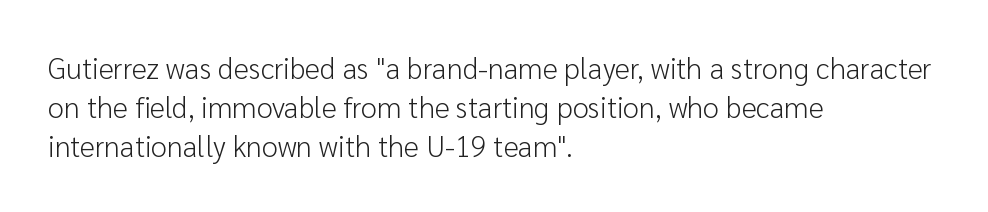
In terms of letterform style, serifs are entirely absent. Is the type heavy? It reads as light-to-regular instead. Italic: no, the glyphs are upright roman. How are the letters spaced? Ordinarily, with no added tracking. The designer left line spacing at the default. The foot of each line stays bare and open.
